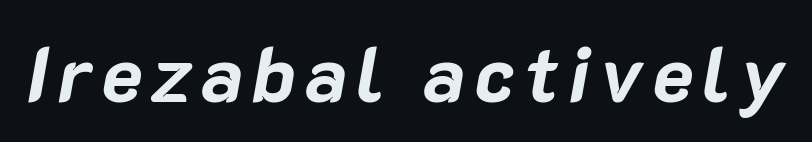
The image shows 78 px bold type, italic (leaning right); set not underlined; low stroke contrast and a medium x-height.
